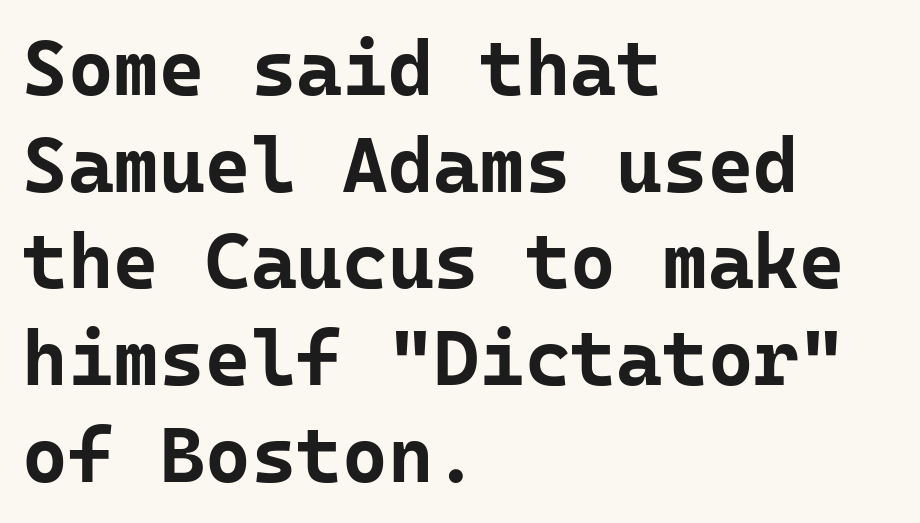
{"serif": "no", "italic": "no", "bold": "yes", "weight": "bold", "width": "normal", "stroke_contrast": "low", "x_height": "medium", "monospaced": "yes", "underline": "no", "align": "left", "line_spacing_ratio": 1.24, "letter_spacing": "normal", "letter_spacing_em": 0.0, "glyph_px": 78}
